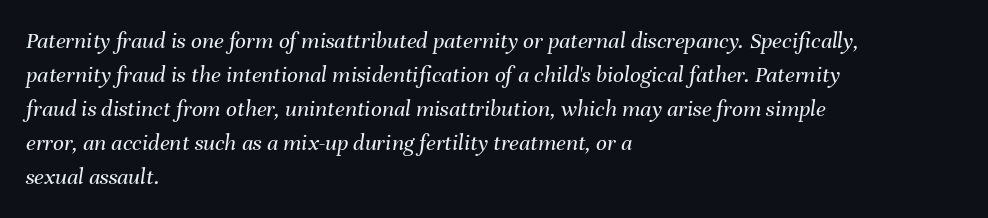
The image shows 24 px text type, italic (leaning right); set left-aligned, normal line spacing (1.42x), normal letter spacing, not underlined.
